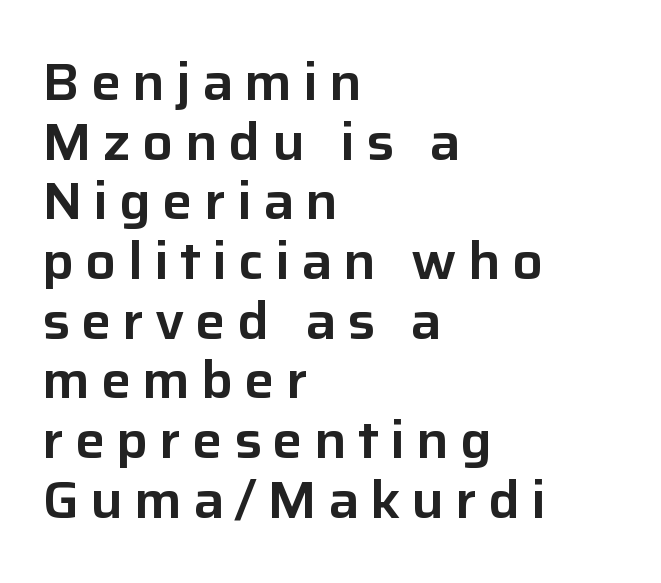
Q: Is the text italic (slanted)? A: No, it is upright.
Q: Is the typeface a serif or a sans-serif typeface? A: Sans-serif.
Q: Is the text underlined? A: No.
Q: How is the paragraph aligned? A: Left-aligned.
Q: Is the spacing between letters normal or unusually wide? A: Unusually wide.
Q: Width (condensed, normal, or wide)? A: Normal.
Q: Stroke contrast? A: Low.
Q: x-height? A: Medium.
Q: Monospaced? A: No.
